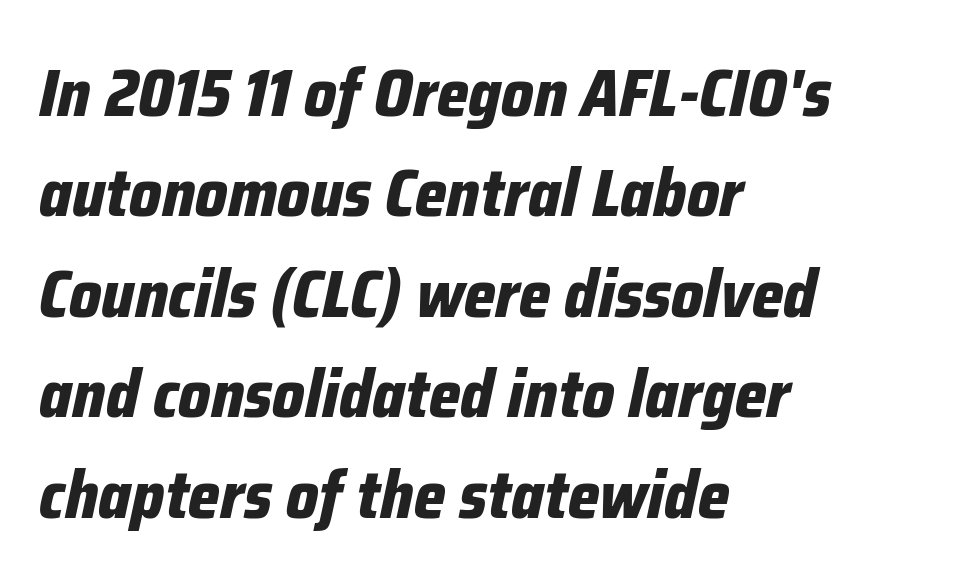
{"italic": "yes", "lean": "right", "slant_degrees": 12, "bold": "yes", "weight": "bold", "width": "condensed", "stroke_contrast": "low", "x_height": "medium", "monospaced": "no", "underline": "no", "align": "left", "line_spacing": "normal", "line_spacing_ratio": 1.5, "letter_spacing": "normal", "letter_spacing_em": 0.0, "glyph_px": 67}
